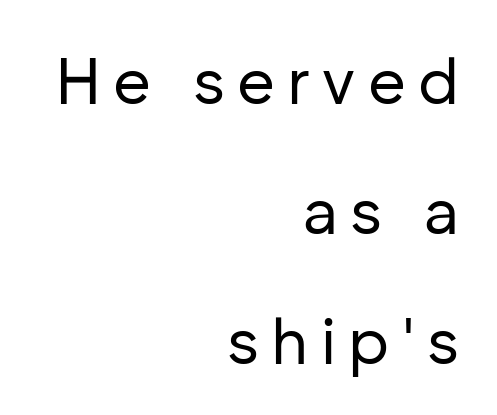
{"serif": "no", "italic": "no", "bold": "no", "weight": "regular", "width": "normal", "stroke_contrast": "low", "x_height": "medium", "monospaced": "no", "underline": "no", "align": "right", "line_spacing": "loose", "line_spacing_ratio": 2.0, "glyph_px": 65}
